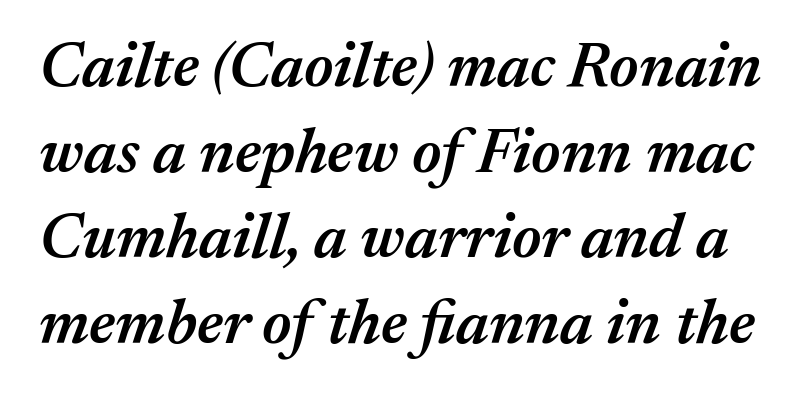
The image shows 63 px semibold type, italic (leaning right); set normal line spacing (1.36x), normal letter spacing, not underlined; medium stroke contrast and a medium x-height.
